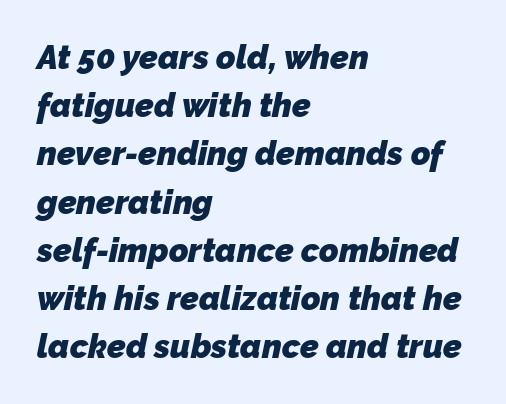
Tracking value appears to be zero — textbook default spacing. Anything drawn beneath the words? Only blank space. One glance says typical: line gaps are just what's usual. The typeface chosen for these lines omits serifs. This rendering uses left alignment, leaving the right contour irregular. A typesetter would call this proportional, since set widths differ per character.
